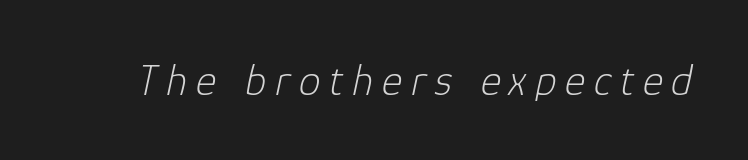
The image shows 44 px light type, italic (leaning right); set unusually wide letter spacing (+0.2 em), not underlined; low stroke contrast and a medium x-height.
